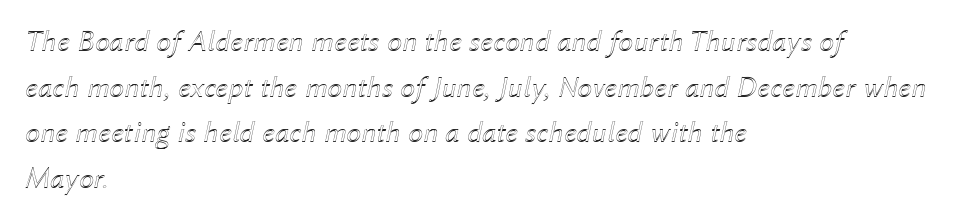
Q: Is the text italic (slanted)? A: Yes, it leans right by about 12 degrees.
Q: Is the text underlined? A: No.
Q: How is the paragraph aligned? A: Left-aligned.
Q: Is the spacing between letters normal or unusually wide? A: Normal.
Q: Is the spacing between lines tight, normal or loose? A: Normal.
Q: Width (condensed, normal, or wide)? A: Normal.
Q: x-height? A: Medium.
Q: Monospaced? A: No.
